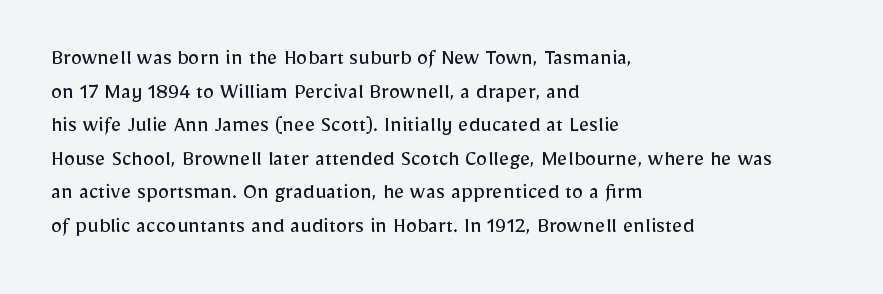
The image shows 23 px text type, upright; set left-aligned, normal line spacing (1.46x), normal letter spacing, not underlined.
